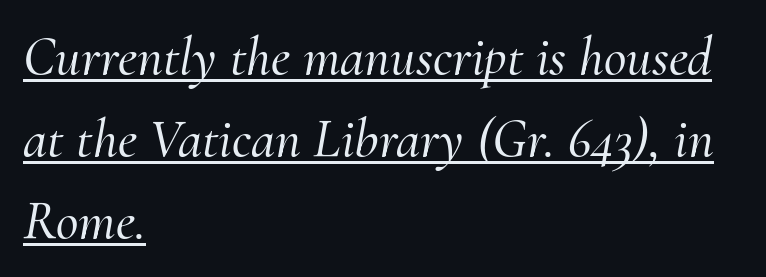
{"serif": "yes", "italic": "yes", "lean": "right", "slant_degrees": 10, "width": "normal", "stroke_contrast": "medium", "x_height": "small", "monospaced": "no", "underline": "yes", "align": "left", "line_spacing": "normal", "line_spacing_ratio": 1.49, "letter_spacing": "normal", "letter_spacing_em": 0.0, "glyph_px": 55}
